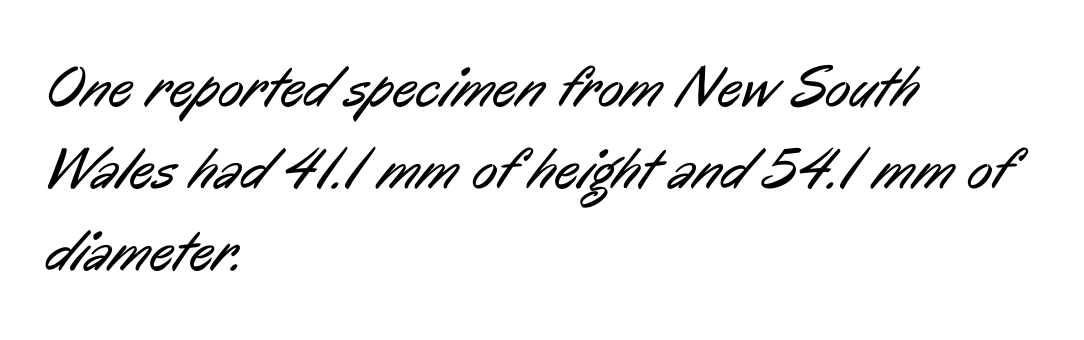
What's the leading like? Ordinary, nothing unusual. Looks like regular typesetting: each glyph gets only the width it needs. Are there feet on the stems? There aren't — it's a sans. Is the block centered? No — it sits flush against the left margin.
